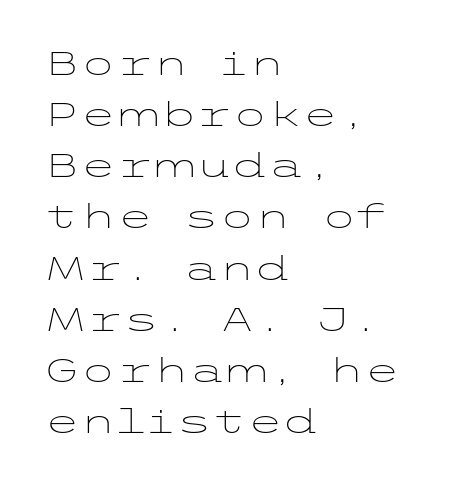
You can tell from the bare stems that sans-serif type was used. The strokes are not fattened; the text isn't bold. The paragraph has a hard left edge and a soft right edge. Vertical strokes here are truly vertical.
